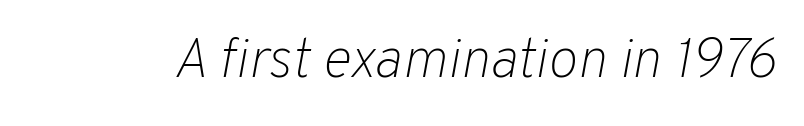
Q: Is the text bold? A: No.
Q: Is the text italic (slanted)? A: Yes, it leans right by about 10 degrees.
Q: Is the text underlined? A: No.
Q: Is the spacing between letters normal or unusually wide? A: Normal.
Q: Width (condensed, normal, or wide)? A: Normal.
Q: Stroke contrast? A: Low.
Q: x-height? A: Medium.
Q: Monospaced? A: No.
